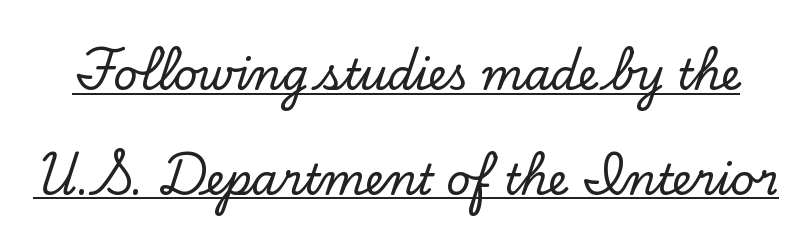
The image shows 42 px serif type; set loose line spacing (2.49x), normal letter spacing, underlined; low stroke contrast and a small x-height.
